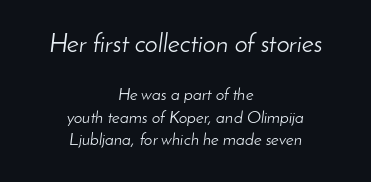
{"italic": "yes", "lean": "right", "slant_degrees": 8, "bold": "no", "underline": "no", "align": "center", "line_spacing": "normal", "line_spacing_ratio": 1.32, "letter_spacing": "normal", "letter_spacing_em": 0.0, "larger_block": "first", "size_ratio": 1.53, "glyph_px": 26}
